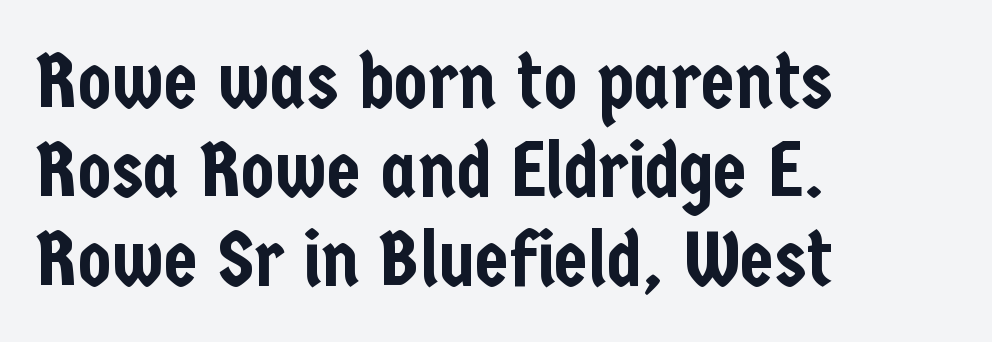
{"serif": "no", "italic": "no", "width": "condensed", "stroke_contrast": "low", "x_height": "medium", "monospaced": "no", "underline": "no", "align": "left", "line_spacing": "tight", "line_spacing_ratio": 1.14, "letter_spacing": "normal", "letter_spacing_em": 0.0, "glyph_px": 78}
